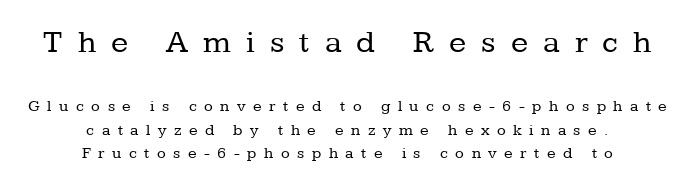
{"serif": "yes", "italic": "no", "bold": "no", "weight": "regular", "width": "normal", "stroke_contrast": "low", "x_height": "medium", "monospaced": "no", "underline": "no", "align": "center", "line_spacing": "normal", "line_spacing_ratio": 1.48, "letter_spacing": "wide", "letter_spacing_em": 0.47, "larger_block": "first", "size_ratio": 2.0, "glyph_px": 32}
